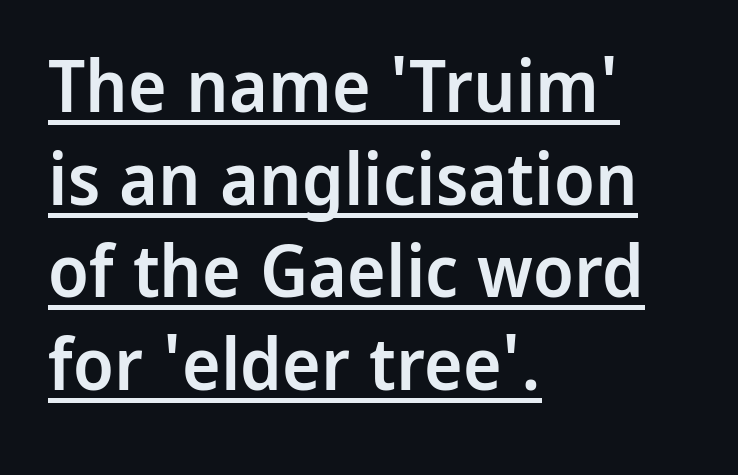
The image shows 73 px semibold sans-serif type, upright; set left-aligned, normal line spacing (1.27x), normal letter spacing, underlined; low stroke contrast and a medium x-height.
